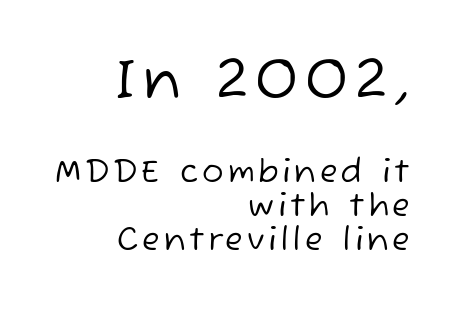
Q: Is the text bold? A: No.
Q: Is the typeface a serif or a sans-serif typeface? A: Sans-serif.
Q: Is the text underlined? A: No.
Q: How is the paragraph aligned? A: Right-aligned.
Q: Is the spacing between lines tight, normal or loose? A: Tight.
Q: Which block of text is set in a larger size, the first (top) or the second (bottom)? A: The first (top) one.
Q: Width (condensed, normal, or wide)? A: Normal.
Q: Stroke contrast? A: Low.
Q: x-height? A: Medium.
Q: Monospaced? A: No.
